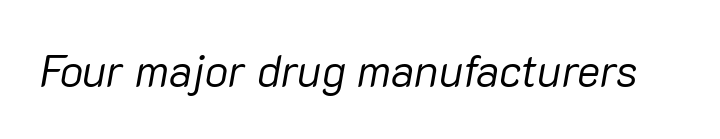
The image shows 44 px regular-weight type, italic (leaning right); set normal letter spacing, not underlined; low stroke contrast and a medium x-height.
